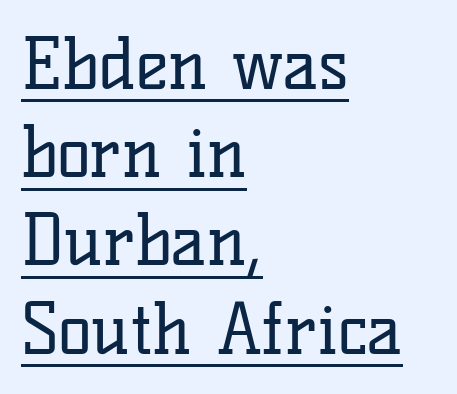
Q: Is the text bold? A: No.
Q: Is the text italic (slanted)? A: No, it is upright.
Q: Is the typeface a serif or a sans-serif typeface? A: Serif.
Q: Is the text underlined? A: Yes.
Q: How is the paragraph aligned? A: Left-aligned.
Q: Is the spacing between letters normal or unusually wide? A: Normal.
Q: Is the spacing between lines tight, normal or loose? A: Normal.
Q: Width (condensed, normal, or wide)? A: Normal.
Q: Stroke contrast? A: Low.
Q: x-height? A: Medium.
Q: Monospaced? A: No.
